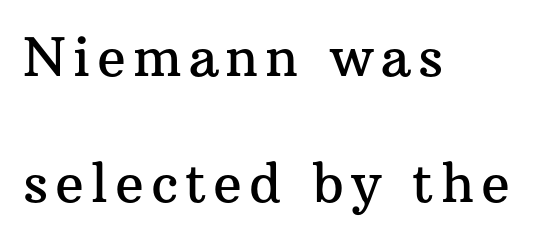
A serif font was chosen for this passage. Compared with a centered layout, this one pins lines to the left instead. Leading is clearly above the norm, producing a sparse column. No italicization has been applied; the sample stays upright.
